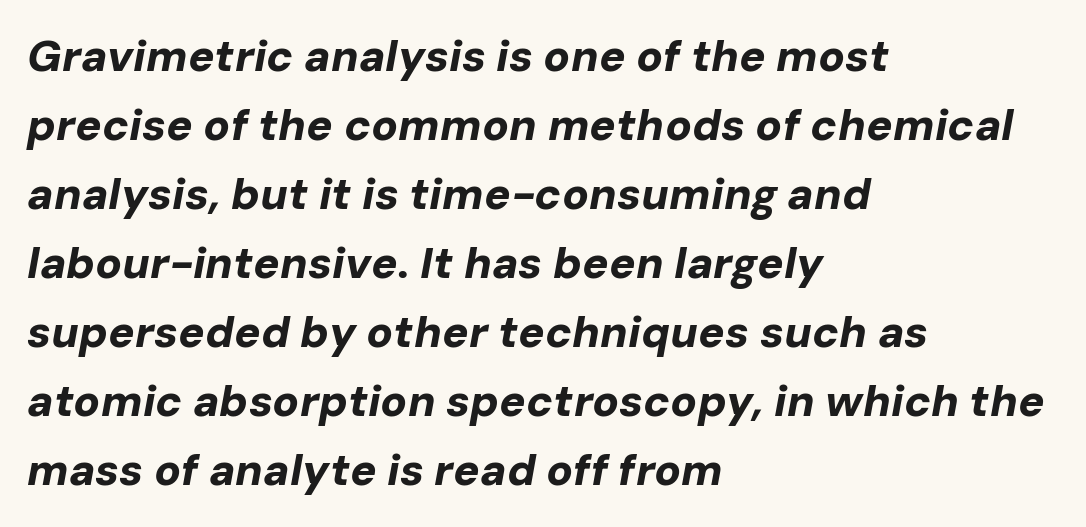
{"italic": "yes", "lean": "right", "slant_degrees": 10, "bold": "yes", "weight": "bold", "width": "normal", "stroke_contrast": "low", "x_height": "medium", "monospaced": "no", "underline": "no", "align": "left", "line_spacing": "normal", "line_spacing_ratio": 1.57, "letter_spacing": "normal", "letter_spacing_em": 0.0, "glyph_px": 44}
